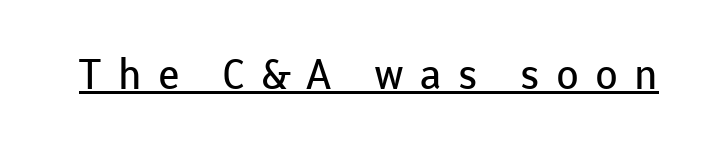
The image shows 42 px regular-weight sans-serif type, upright; set unusually wide letter spacing (+0.39 em), underlined; low stroke contrast and a medium x-height.
